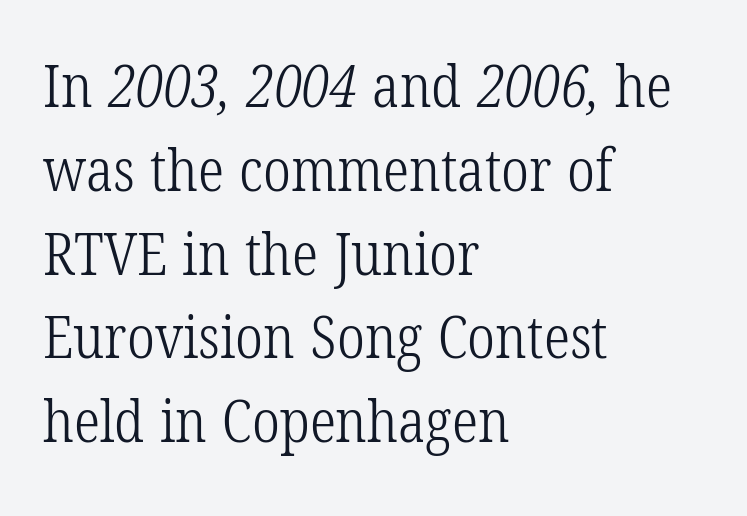
{"serif": "yes", "bold": "no", "weight": "light", "width": "condensed", "stroke_contrast": "low", "x_height": "medium", "monospaced": "no", "underline": "no", "align": "left", "line_spacing": "normal", "line_spacing_ratio": 1.42, "letter_spacing": "normal", "letter_spacing_em": 0.0, "glyph_px": 59}
